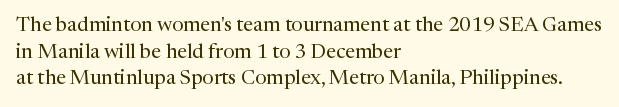
The image shows 20 px text type, upright; set left-aligned, normal line spacing (1.33x), normal letter spacing, not underlined.
